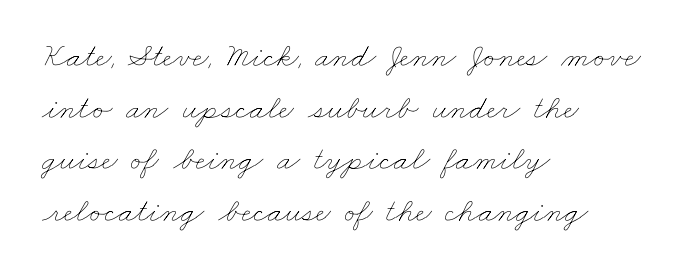
Q: Is the text bold? A: No.
Q: Is the text underlined? A: No.
Q: How is the paragraph aligned? A: Left-aligned.
Q: Is the spacing between letters normal or unusually wide? A: Normal.
Q: Is the spacing between lines tight, normal or loose? A: Normal.
Q: Width (condensed, normal, or wide)? A: Wide.
Q: Stroke contrast? A: Low.
Q: x-height? A: Small.
Q: Monospaced? A: No.
